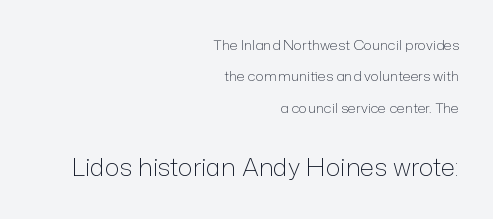
Q: Is the text bold? A: No.
Q: Is the text italic (slanted)? A: No, it is upright.
Q: Is the text underlined? A: No.
Q: How is the paragraph aligned? A: Right-aligned.
Q: Is the spacing between letters normal or unusually wide? A: Normal.
Q: Is the spacing between lines tight, normal or loose? A: Loose.
Q: Which block of text is set in a larger size, the first (top) or the second (bottom)? A: The second (bottom) one.
